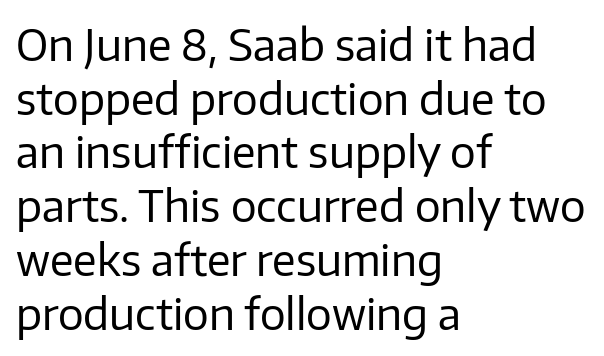
Horizontal alignment here is leftward, the default for most running prose. Looks like regular typesetting: each glyph gets only the width it needs. A sans-serif font was chosen for this passage. The typeface has the unassuming heft of standard copy or less.
